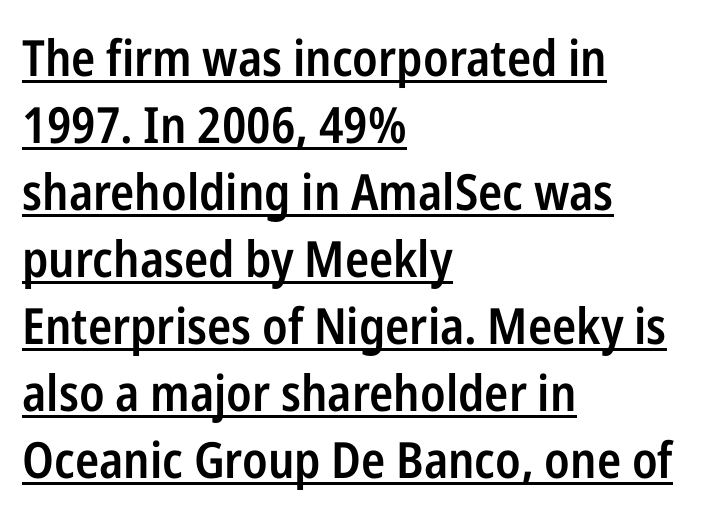
{"serif": "no", "italic": "no", "bold": "semi", "weight": "semibold", "width": "condensed", "stroke_contrast": "low", "x_height": "medium", "monospaced": "no", "underline": "yes", "align": "left", "line_spacing": "normal", "line_spacing_ratio": 1.34, "letter_spacing": "normal", "letter_spacing_em": 0.0, "glyph_px": 50}
